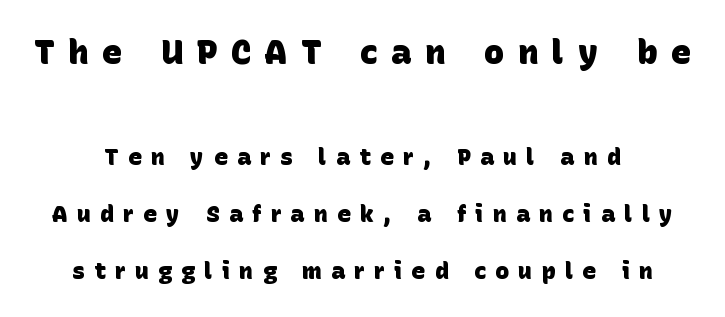
Q: Is the text bold? A: Yes.
Q: Is the typeface a serif or a sans-serif typeface? A: Sans-serif.
Q: Is the text underlined? A: No.
Q: Is the spacing between letters normal or unusually wide? A: Unusually wide.
Q: Is the spacing between lines tight, normal or loose? A: Loose.
Q: Which block of text is set in a larger size, the first (top) or the second (bottom)? A: The first (top) one.
Q: Width (condensed, normal, or wide)? A: Normal.
Q: Stroke contrast? A: Low.
Q: x-height? A: Large.
Q: Monospaced? A: No.
